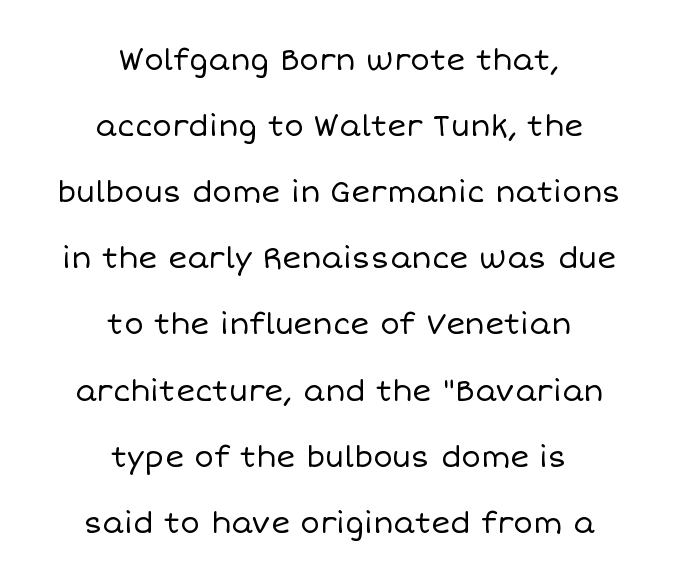
Has an underline been added? It has not. The passage is arranged like a title page — every line centered. No italicization has been applied; the sample stays upright. The face used here is proportionally spaced, like ordinary book or web type. Does the leading feel generous? Absolutely, it's lavish.
